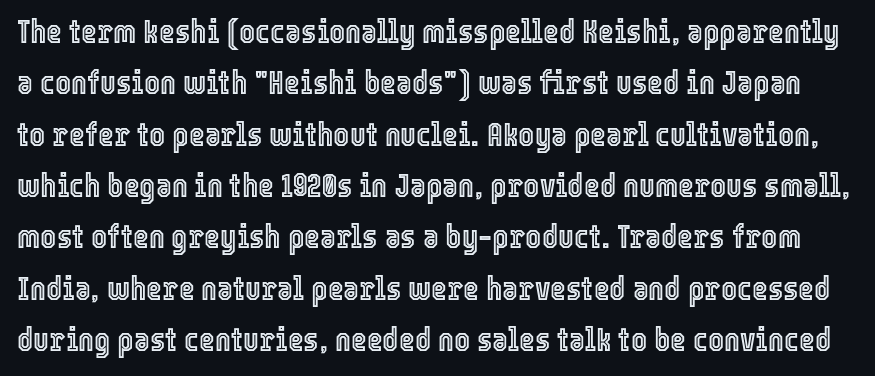
{"italic": "no", "width": "condensed", "x_height": "medium", "monospaced": "no", "underline": "no", "line_spacing": "normal", "line_spacing_ratio": 1.51, "letter_spacing": "normal", "letter_spacing_em": 0.0, "glyph_px": 34}
